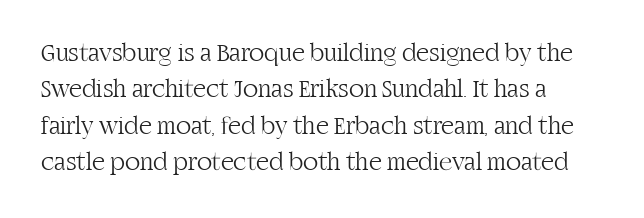
{"italic": "no", "bold": "no", "underline": "no", "align": "left", "line_spacing": "normal", "line_spacing_ratio": 1.46, "letter_spacing": "normal", "letter_spacing_em": 0.0, "glyph_px": 25}
